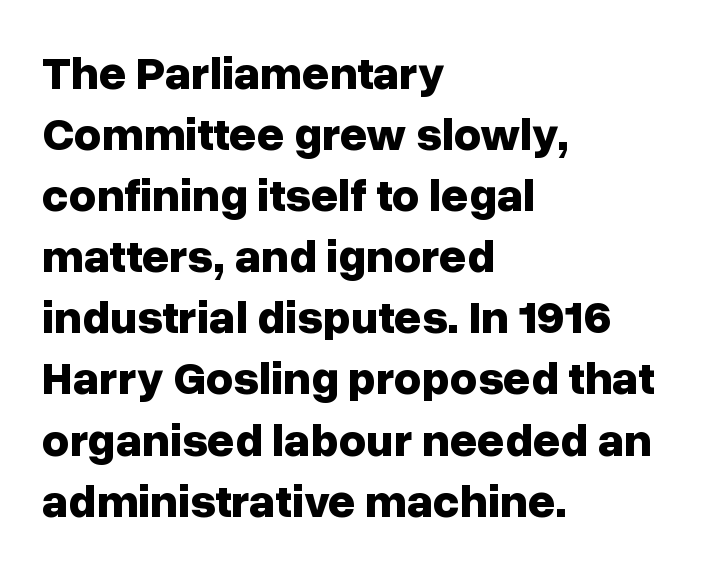
Q: Is the text bold? A: Yes.
Q: Is the text italic (slanted)? A: No, it is upright.
Q: Is the typeface a serif or a sans-serif typeface? A: Sans-serif.
Q: Is the text underlined? A: No.
Q: How is the paragraph aligned? A: Left-aligned.
Q: Is the spacing between letters normal or unusually wide? A: Normal.
Q: Is the spacing between lines tight, normal or loose? A: Normal.
Q: Width (condensed, normal, or wide)? A: Normal.
Q: Stroke contrast? A: Low.
Q: x-height? A: Medium.
Q: Monospaced? A: No.
